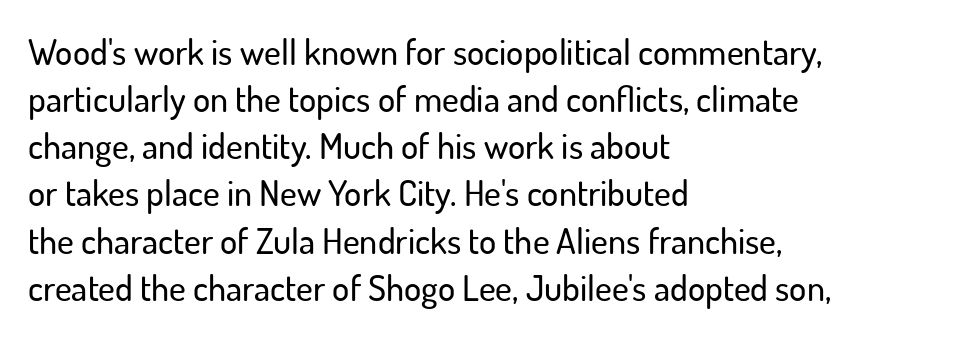
A clean baseline with only descenders dipping below it. Style check: upright. Leading: standard. Standard letterfit; no display-style spreading of the glyphs. The face used here is proportionally spaced, like ordinary book or web type. The lines in this sample share a left origin and differ only in where they stop.
